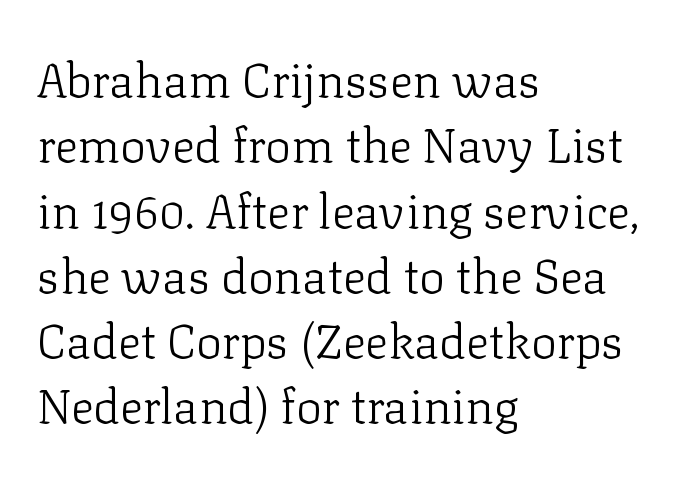
Q: Is the text bold? A: No.
Q: Is the text italic (slanted)? A: No, it is upright.
Q: Is the typeface a serif or a sans-serif typeface? A: Serif.
Q: Is the text underlined? A: No.
Q: How is the paragraph aligned? A: Left-aligned.
Q: Is the spacing between letters normal or unusually wide? A: Normal.
Q: Is the spacing between lines tight, normal or loose? A: Normal.
Q: Width (condensed, normal, or wide)? A: Normal.
Q: Stroke contrast? A: Low.
Q: x-height? A: Medium.
Q: Monospaced? A: No.
